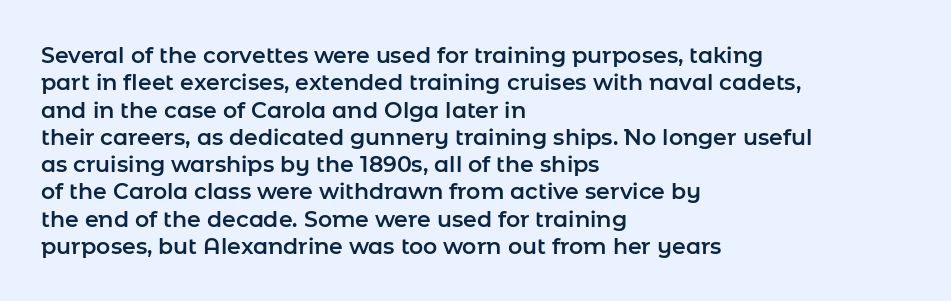
The image shows 22 px text type, upright; set left-aligned, line spacing 1.24x, normal letter spacing, not underlined.
